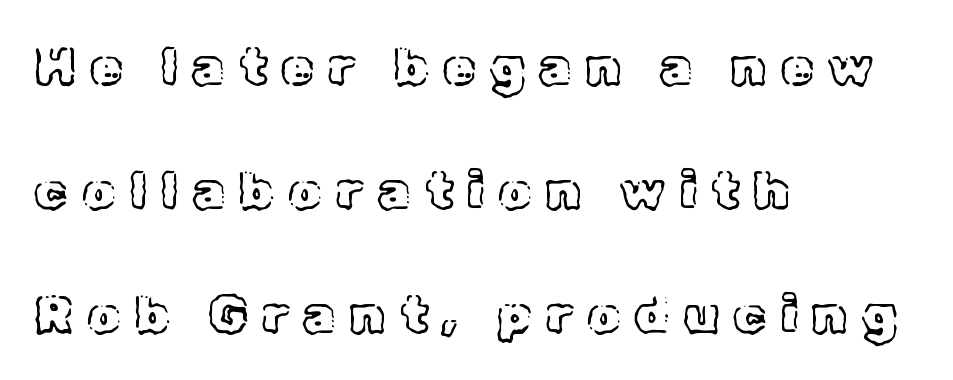
The zone under the glyphs is completely vacant. All the whitespace from short lines collects on the right. Tall strokes in this sample are plumb rather than angled. Spacing between characters has been opened up far beyond the box default. This sample trades compactness for vertical openness between lines. The letters advance in unequal steps, a hallmark of proportional type.
